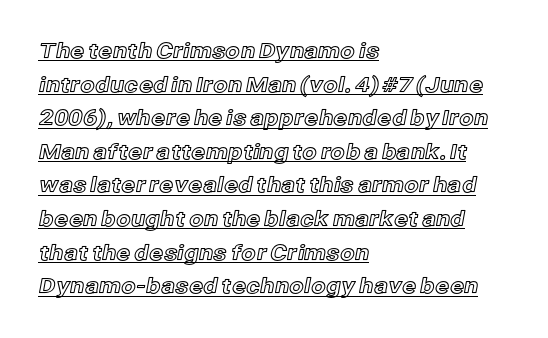
Q: Is the text italic (slanted)? A: Yes.
Q: Is the text underlined? A: Yes.
Q: How is the paragraph aligned? A: Left-aligned.
Q: Is the spacing between letters normal or unusually wide? A: Normal.
Q: Is the spacing between lines tight, normal or loose? A: Normal.
